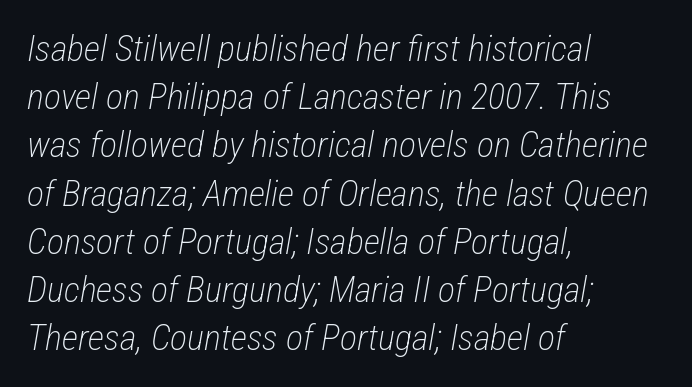
The image shows 36 px light, condensed type, italic (leaning right); set left-aligned, normal line spacing (1.34x), normal letter spacing, not underlined; low stroke contrast and a medium x-height.
